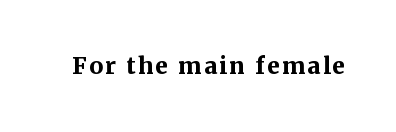
{"italic": "no", "bold": "yes", "underline": "no", "glyph_px": 23}
